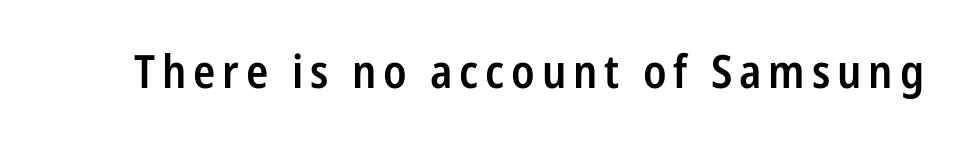
The image shows 46 px semibold, condensed sans-serif type, upright; set not underlined; low stroke contrast and a medium x-height.
